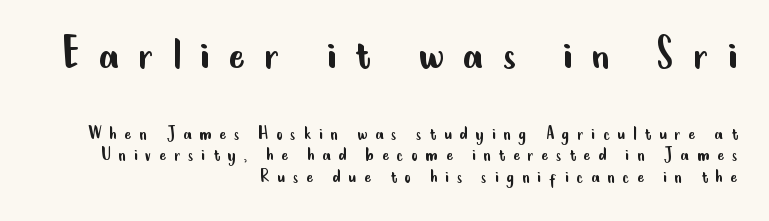
Q: Is the text bold? A: No.
Q: Is the text italic (slanted)? A: No, it is upright.
Q: Is the typeface a serif or a sans-serif typeface? A: Sans-serif.
Q: Is the text underlined? A: No.
Q: How is the paragraph aligned? A: Right-aligned.
Q: Is the spacing between letters normal or unusually wide? A: Unusually wide.
Q: Is the spacing between lines tight, normal or loose? A: Tight.
Q: Which block of text is set in a larger size, the first (top) or the second (bottom)? A: The first (top) one.
Q: Width (condensed, normal, or wide)? A: Condensed.
Q: Stroke contrast? A: Low.
Q: x-height? A: Small.
Q: Monospaced? A: No.
